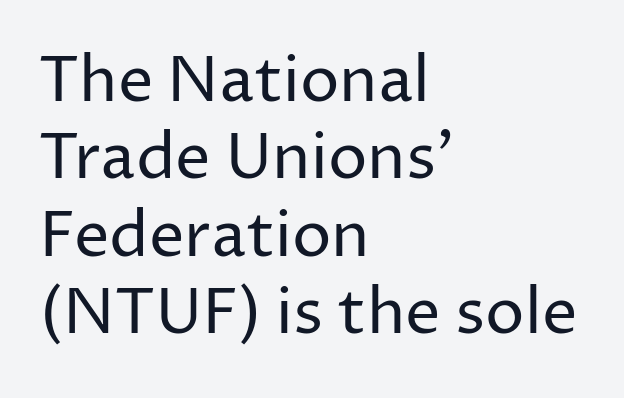
Letter spacing: default. Posture: upright roman. The string is rendered with underlining switched off. You can tell from the bare stems that sans-serif type was used.
